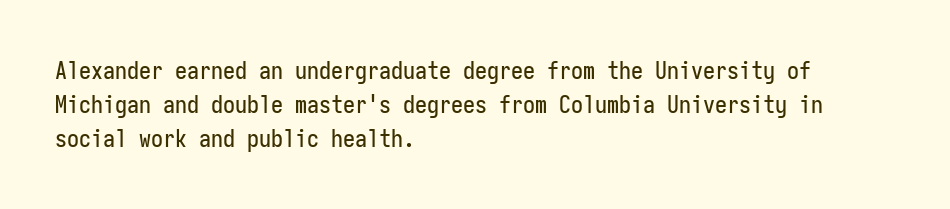
{"italic": "no", "underline": "no", "align": "left", "line_spacing": "normal", "line_spacing_ratio": 1.41, "letter_spacing": "normal", "letter_spacing_em": 0.0, "glyph_px": 24}
